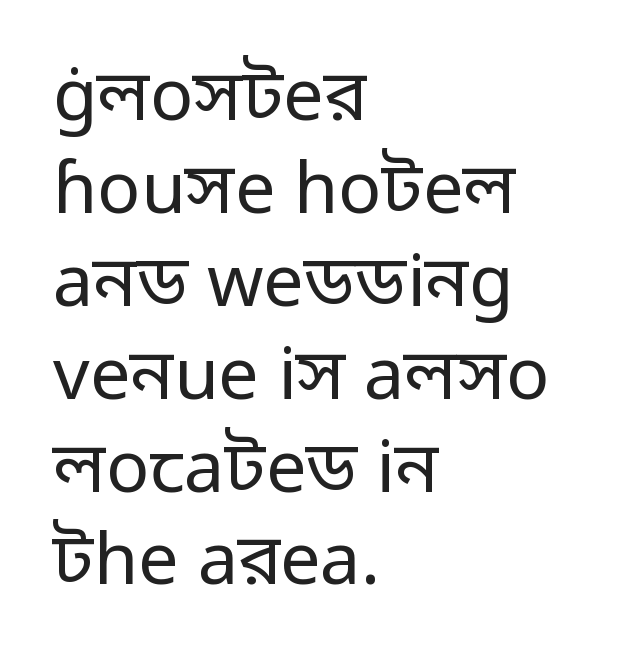
Compared with typical paragraphs, the rows here are spaced about the same. The font sits on the lighter half of the weight spectrum, regular included. Line starts are locked; line ends wander. Do the letters lean? They stand straight.
